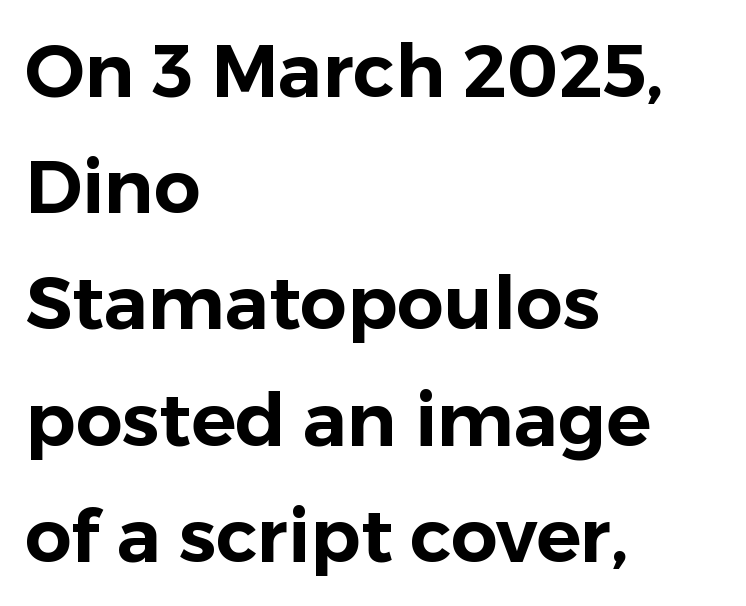
The image shows 74 px sans-serif type, upright; set left-aligned, normal line spacing (1.57x), normal letter spacing, not underlined; low stroke contrast and a medium x-height.
